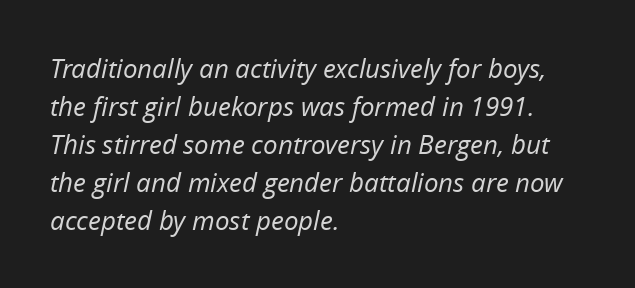
The image shows 26 px text type, italic (leaning right); set left-aligned, normal line spacing (1.46x), normal letter spacing, not underlined.
